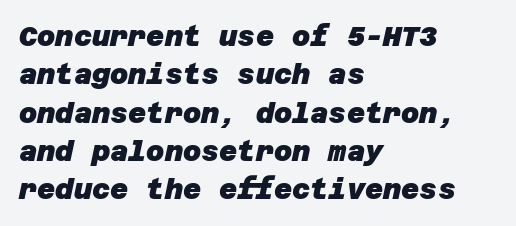
Q: Is the text bold? A: Yes.
Q: Is the typeface a serif or a sans-serif typeface? A: Sans-serif.
Q: Is the text underlined? A: No.
Q: How is the paragraph aligned? A: Left-aligned.
Q: Is the spacing between letters normal or unusually wide? A: Normal.
Q: Is the spacing between lines tight, normal or loose? A: Normal.
Q: Width (condensed, normal, or wide)? A: Normal.
Q: Stroke contrast? A: Low.
Q: x-height? A: Large.
